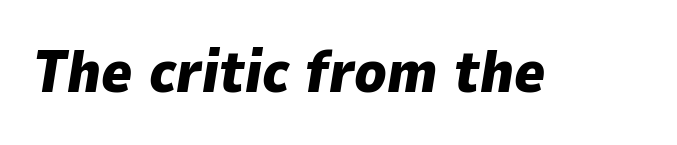
Q: Is the text bold? A: Yes.
Q: Is the text italic (slanted)? A: Yes, it leans right by about 9 degrees.
Q: Is the text underlined? A: No.
Q: Is the spacing between letters normal or unusually wide? A: Normal.
Q: Width (condensed, normal, or wide)? A: Normal.
Q: Stroke contrast? A: Low.
Q: x-height? A: Medium.
Q: Monospaced? A: No.
